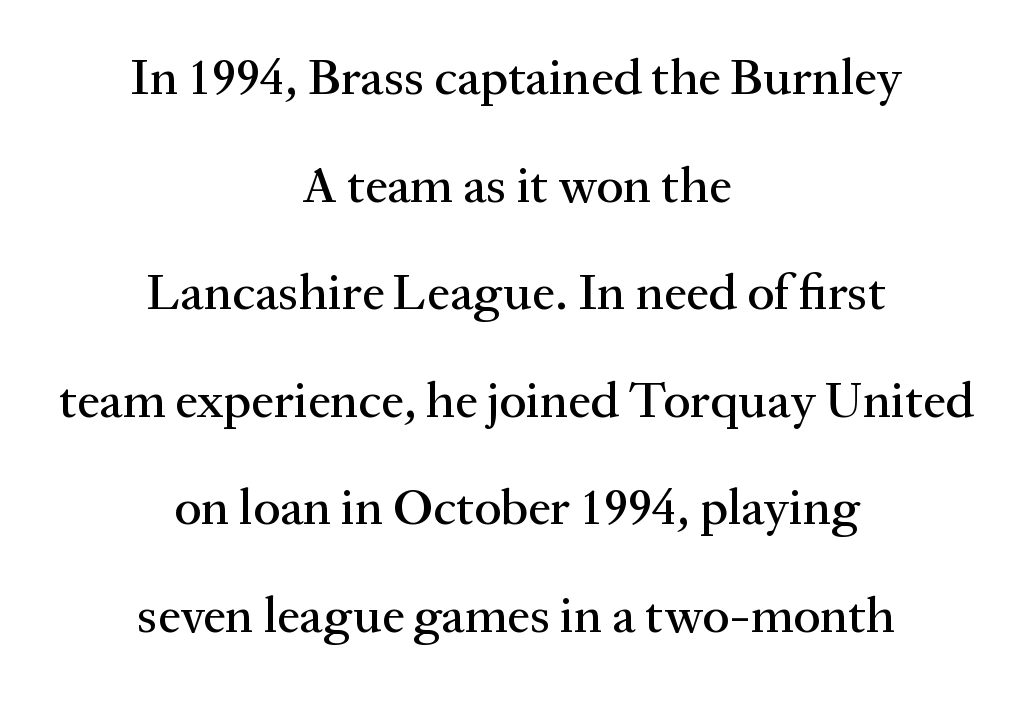
The image shows 51 px serif type, upright; set centered, loose line spacing (2.11x), normal letter spacing, not underlined; medium stroke contrast and a medium x-height.
